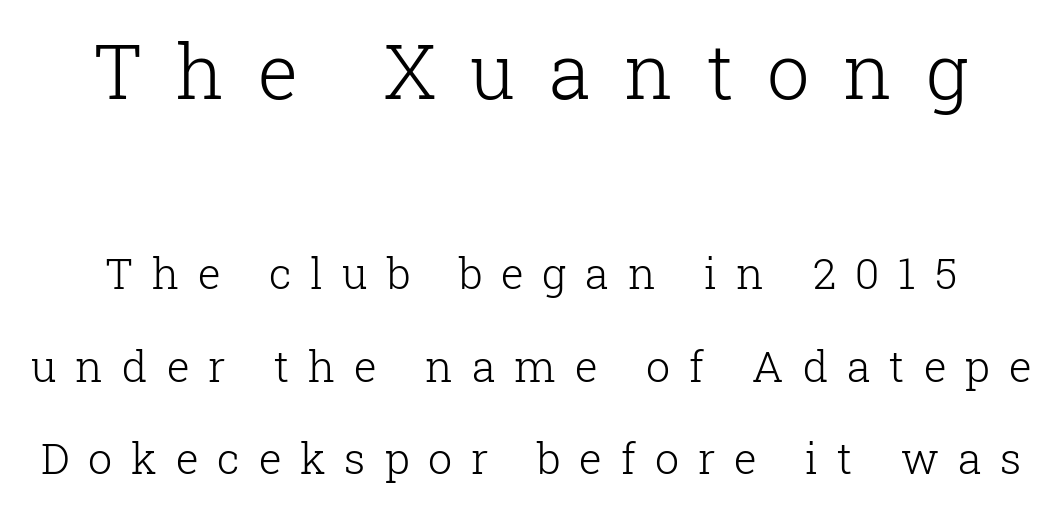
Q: Is the text bold? A: No.
Q: Is the text italic (slanted)? A: No, it is upright.
Q: Is the typeface a serif or a sans-serif typeface? A: Serif.
Q: Is the text underlined? A: No.
Q: Is the spacing between letters normal or unusually wide? A: Unusually wide.
Q: Is the spacing between lines tight, normal or loose? A: Loose.
Q: Which block of text is set in a larger size, the first (top) or the second (bottom)? A: The first (top) one.
Q: Width (condensed, normal, or wide)? A: Normal.
Q: Stroke contrast? A: Low.
Q: x-height? A: Medium.
Q: Monospaced? A: No.
